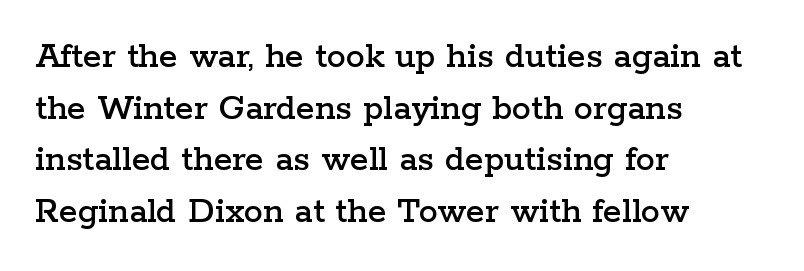
Q: Is the text italic (slanted)? A: No, it is upright.
Q: Is the typeface a serif or a sans-serif typeface? A: Serif.
Q: Is the text underlined? A: No.
Q: How is the paragraph aligned? A: Left-aligned.
Q: Is the spacing between letters normal or unusually wide? A: Normal.
Q: Is the spacing between lines tight, normal or loose? A: Normal.
Q: Width (condensed, normal, or wide)? A: Wide.
Q: Stroke contrast? A: Low.
Q: x-height? A: Medium.
Q: Monospaced? A: No.
